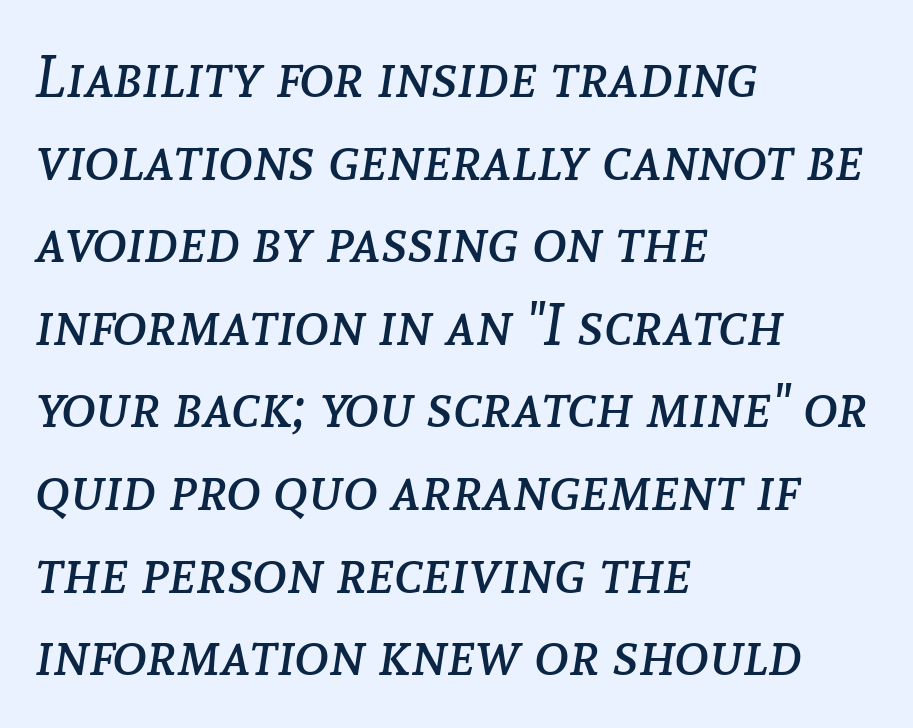
Quick note: interline space is typical. Is the stroke heavy? The answer is a plain regular-or-lighter. Note the varied advance widths — an 'i' is clearly narrower than an 'm'. The letters sit at their default tracking, neither squeezed nor spread.
